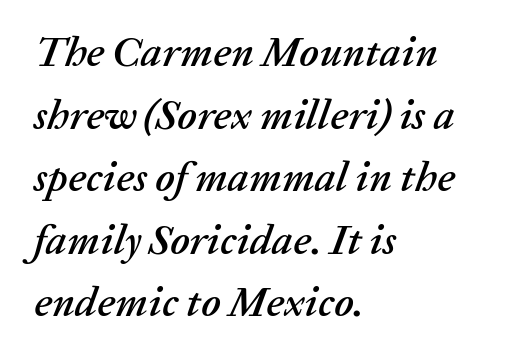
Letter spacing: default. Slant detected: the letters are inclined. Letters rest on an invisible, unmarked baseline. Spacing verdict: proportional, widths tailored to each character. Notice how the passage keeps a crisp vertical edge on the left only.
